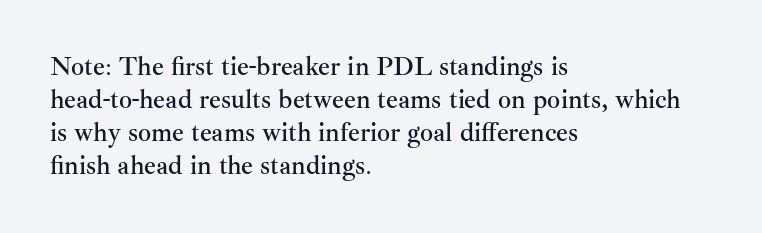
{"italic": "no", "underline": "no", "align": "left", "line_spacing": "normal", "line_spacing_ratio": 1.27, "letter_spacing": "normal", "letter_spacing_em": 0.0, "glyph_px": 26}
